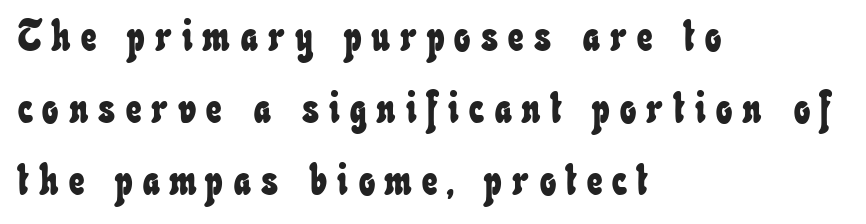
Q: Is the text underlined? A: No.
Q: How is the paragraph aligned? A: Left-aligned.
Q: Is the spacing between letters normal or unusually wide? A: Unusually wide.
Q: Is the spacing between lines tight, normal or loose? A: Normal.
Q: Width (condensed, normal, or wide)? A: Condensed.
Q: Stroke contrast? A: Low.
Q: x-height? A: Small.
Q: Monospaced? A: No.
